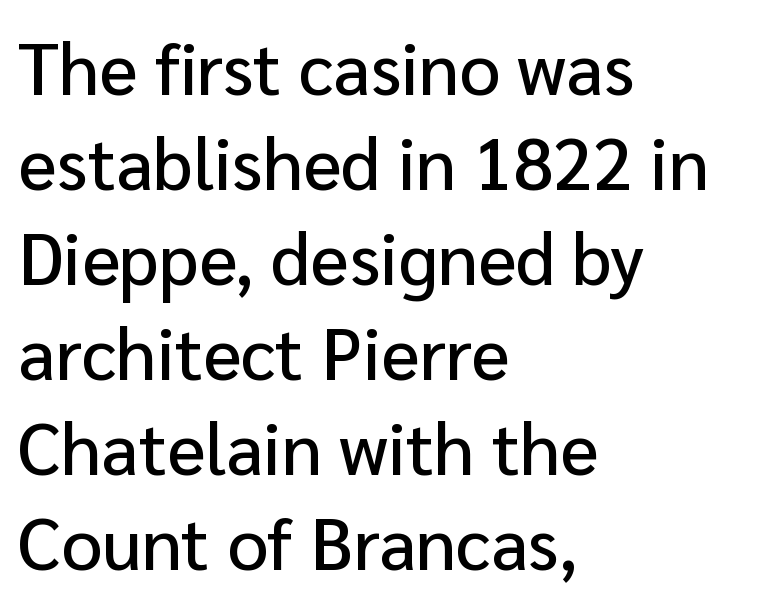
Notice how the stems are strictly vertical — no italics here. Each letter keeps its own natural width here, so spacing adapts to shape. Alignment: flush left. The designer went with a sans here, leaving each stem footless. No extra tracking has been applied to these lines.
